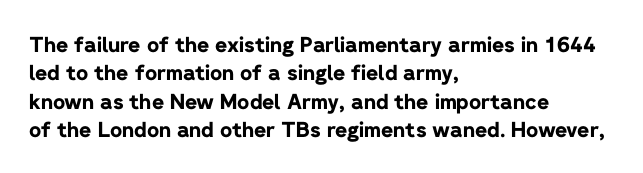
{"italic": "no", "bold": "yes", "underline": "no", "align": "left", "line_spacing": "normal", "line_spacing_ratio": 1.35, "letter_spacing": "normal", "letter_spacing_em": 0.0, "glyph_px": 21}
